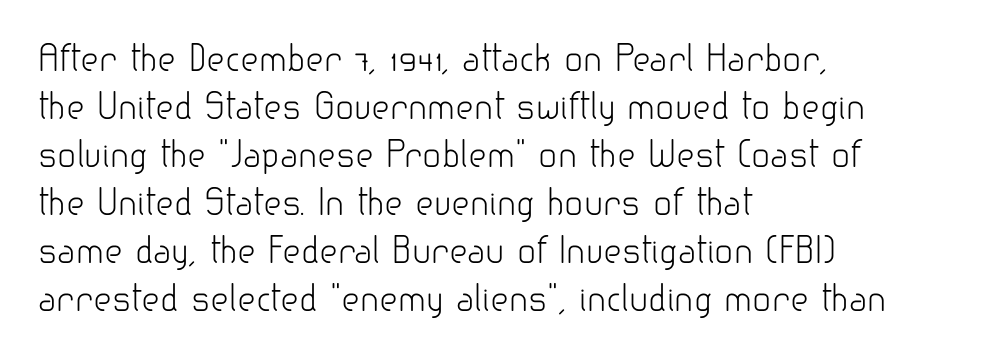
{"serif": "no", "italic": "no", "bold": "no", "weight": "light", "width": "normal", "stroke_contrast": "low", "x_height": "small", "monospaced": "no", "underline": "no", "align": "left", "line_spacing": "normal", "line_spacing_ratio": 1.37, "letter_spacing": "normal", "letter_spacing_em": 0.0, "glyph_px": 35}
